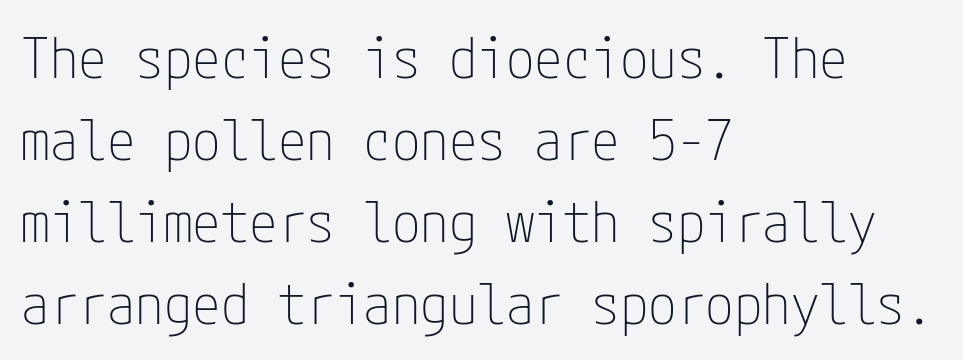
Q: Is the text bold? A: No.
Q: Is the text italic (slanted)? A: No, it is upright.
Q: Is the typeface a serif or a sans-serif typeface? A: Sans-serif.
Q: Is the text underlined? A: No.
Q: How is the paragraph aligned? A: Left-aligned.
Q: Is the spacing between letters normal or unusually wide? A: Normal.
Q: Is the spacing between lines tight, normal or loose? A: Normal.
Q: Width (condensed, normal, or wide)? A: Condensed.
Q: Stroke contrast? A: Low.
Q: x-height? A: Medium.
